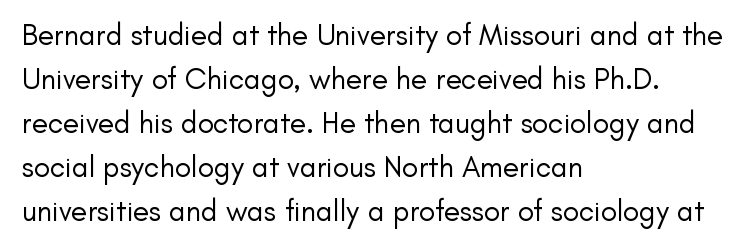
Q: Is the text bold? A: No.
Q: Is the text italic (slanted)? A: No, it is upright.
Q: Is the typeface a serif or a sans-serif typeface? A: Sans-serif.
Q: Is the text underlined? A: No.
Q: How is the paragraph aligned? A: Left-aligned.
Q: Is the spacing between letters normal or unusually wide? A: Normal.
Q: Is the spacing between lines tight, normal or loose? A: Normal.
Q: Width (condensed, normal, or wide)? A: Normal.
Q: Stroke contrast? A: Low.
Q: x-height? A: Small.
Q: Monospaced? A: No.
